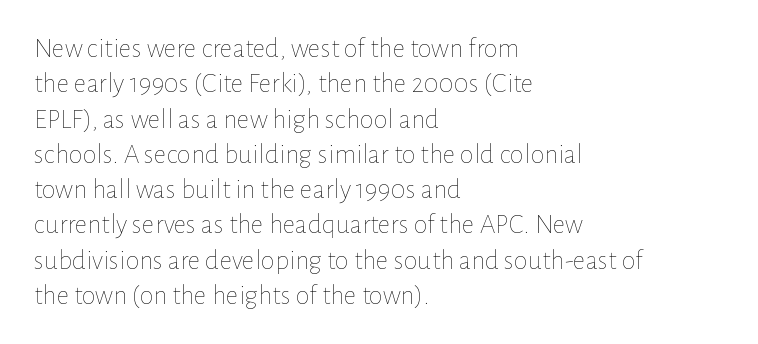
The image shows 28 px thin type, upright; set left-aligned, normal line spacing (1.26x), normal letter spacing, not underlined; low stroke contrast and a medium x-height.
